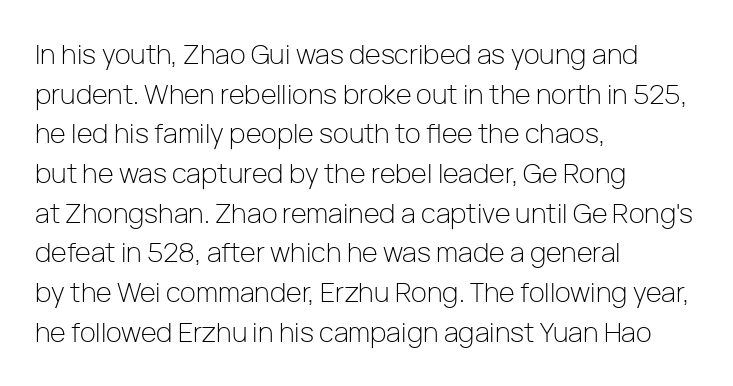
The image shows 27 px text type, upright; set left-aligned, normal line spacing (1.47x), normal letter spacing, not underlined.
